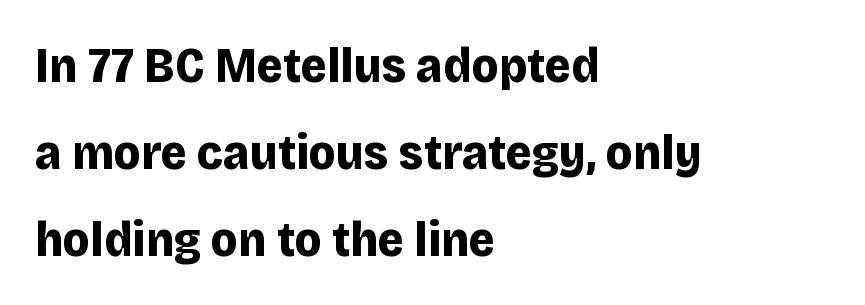
{"serif": "no", "italic": "no", "bold": "yes", "weight": "bold", "width": "normal", "stroke_contrast": "low", "x_height": "large", "monospaced": "no", "underline": "no", "align": "left", "line_spacing_ratio": 1.74, "letter_spacing": "normal", "letter_spacing_em": 0.0, "glyph_px": 50}
